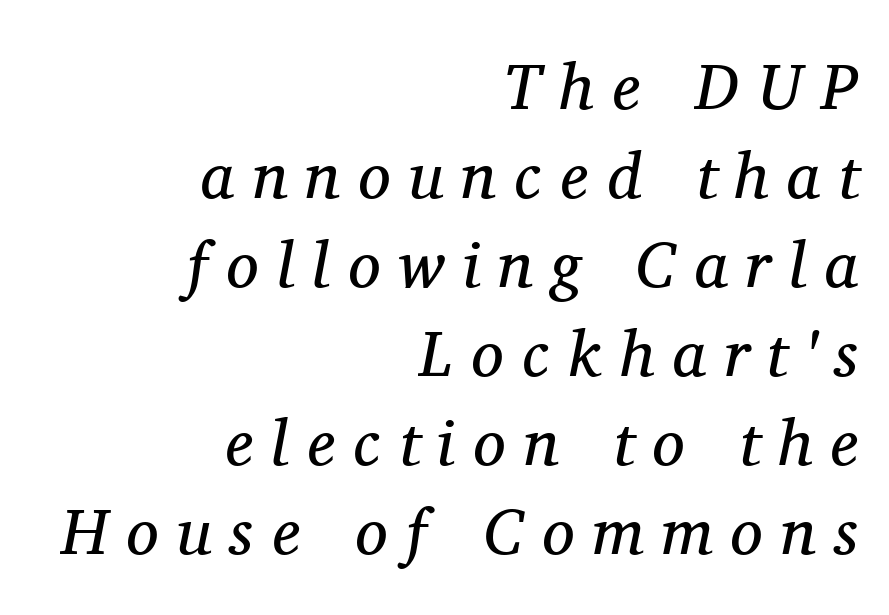
Anything drawn beneath the words? Only blank space. These lines are set flush right with a ragged left edge. The characters display serif detailing at their extremities. The horizontal fit of the characters is loose and conspicuously gappy. Quick note: interline space is typical.
